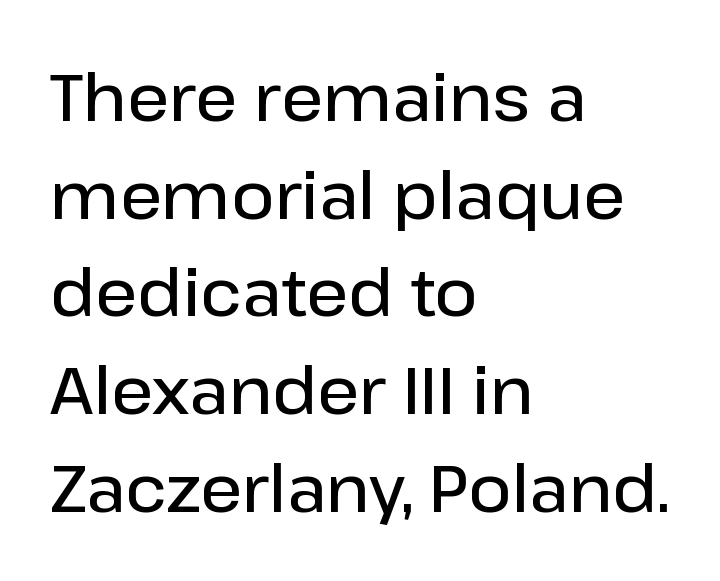
Q: Is the text bold? A: Semi-bold.
Q: Is the text italic (slanted)? A: No, it is upright.
Q: Is the typeface a serif or a sans-serif typeface? A: Sans-serif.
Q: Is the text underlined? A: No.
Q: How is the paragraph aligned? A: Left-aligned.
Q: Is the spacing between letters normal or unusually wide? A: Normal.
Q: Is the spacing between lines tight, normal or loose? A: Normal.
Q: Width (condensed, normal, or wide)? A: Normal.
Q: Stroke contrast? A: Low.
Q: x-height? A: Medium.
Q: Monospaced? A: No.
